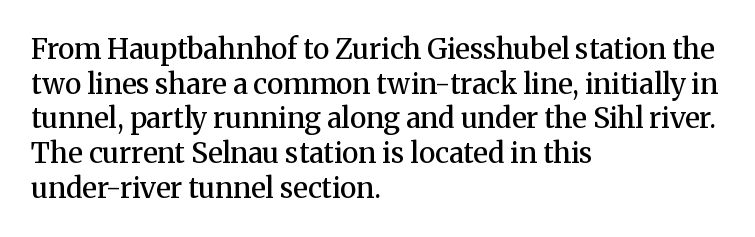
Q: Is the text bold? A: Semi-bold.
Q: Is the text italic (slanted)? A: No, it is upright.
Q: Is the typeface a serif or a sans-serif typeface? A: Serif.
Q: Is the text underlined? A: No.
Q: How is the paragraph aligned? A: Left-aligned.
Q: Is the spacing between letters normal or unusually wide? A: Normal.
Q: Width (condensed, normal, or wide)? A: Normal.
Q: Stroke contrast? A: Medium.
Q: x-height? A: Medium.
Q: Monospaced? A: No.
